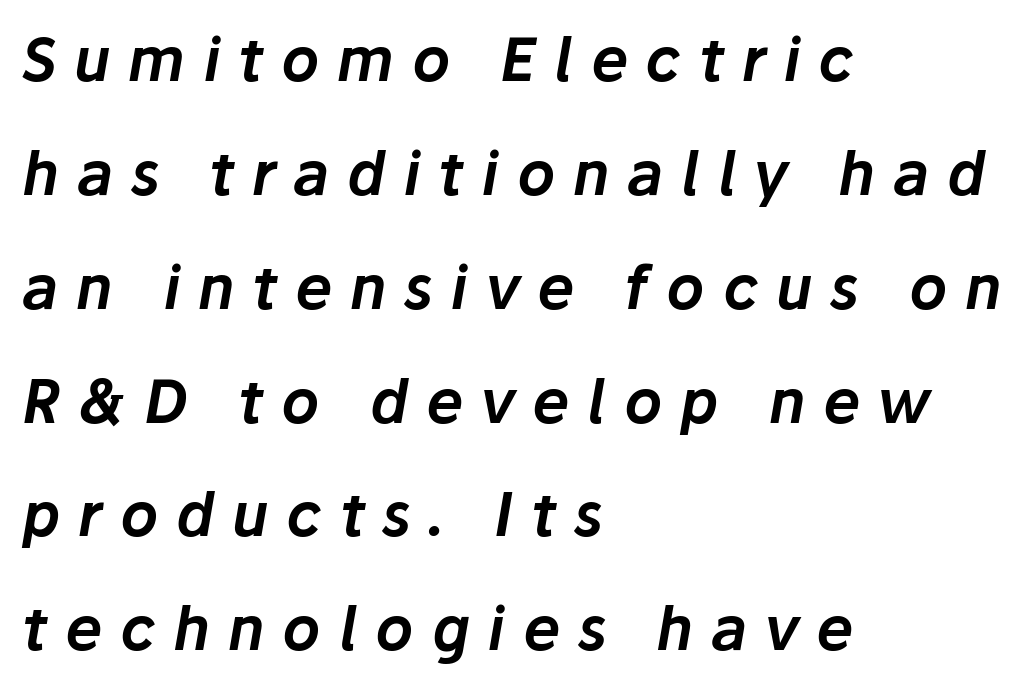
Q: Is the text italic (slanted)? A: Yes, it leans right by about 10 degrees.
Q: Is the text underlined? A: No.
Q: How is the paragraph aligned? A: Left-aligned.
Q: Is the spacing between letters normal or unusually wide? A: Unusually wide.
Q: Is the spacing between lines tight, normal or loose? A: Loose.
Q: Width (condensed, normal, or wide)? A: Normal.
Q: Stroke contrast? A: Low.
Q: x-height? A: Medium.
Q: Monospaced? A: No.
